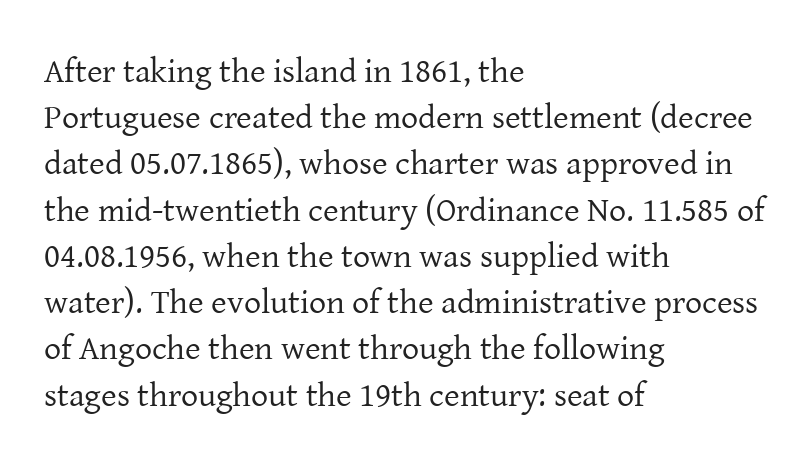
Q: Is the text bold? A: No.
Q: Is the text italic (slanted)? A: No, it is upright.
Q: Is the typeface a serif or a sans-serif typeface? A: Serif.
Q: Is the text underlined? A: No.
Q: How is the paragraph aligned? A: Left-aligned.
Q: Is the spacing between letters normal or unusually wide? A: Normal.
Q: Is the spacing between lines tight, normal or loose? A: Normal.
Q: Width (condensed, normal, or wide)? A: Normal.
Q: Stroke contrast? A: Low.
Q: x-height? A: Medium.
Q: Monospaced? A: No.
